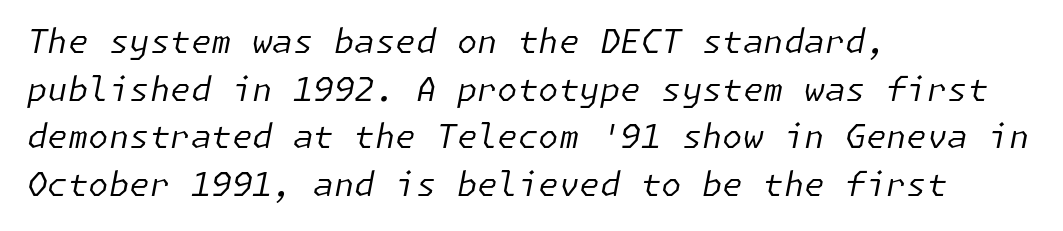
The image shows 33 px regular-weight type, italic (leaning right); set left-aligned, normal line spacing (1.44x), normal letter spacing, not underlined; low stroke contrast and a medium x-height.
